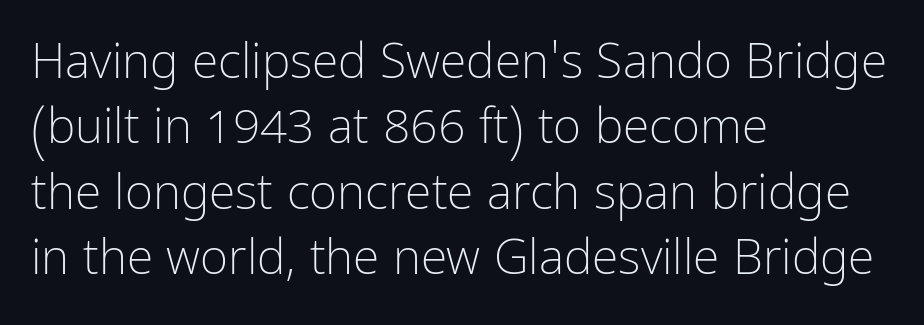
The image shows 48 px light, condensed sans-serif type, upright; set left-aligned, normal line spacing (1.36x), normal letter spacing, not underlined; low stroke contrast and a medium x-height.
